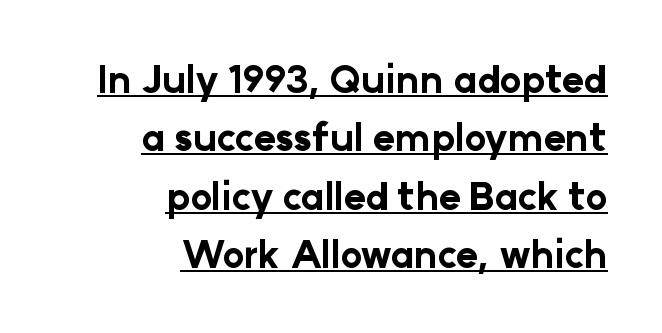
Q: Is the text bold? A: Yes.
Q: Is the text italic (slanted)? A: No, it is upright.
Q: Is the typeface a serif or a sans-serif typeface? A: Sans-serif.
Q: Is the text underlined? A: Yes.
Q: How is the paragraph aligned? A: Right-aligned.
Q: Is the spacing between letters normal or unusually wide? A: Normal.
Q: Is the spacing between lines tight, normal or loose? A: Normal.
Q: Width (condensed, normal, or wide)? A: Normal.
Q: Stroke contrast? A: Low.
Q: x-height? A: Medium.
Q: Monospaced? A: No.
